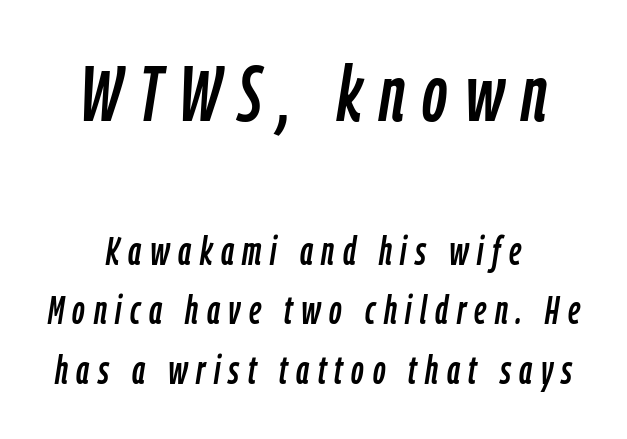
{"italic": "yes", "lean": "right", "slant_degrees": 9, "width": "condensed", "stroke_contrast": "low", "x_height": "medium", "monospaced": "no", "underline": "no", "align": "center", "line_spacing": "normal", "line_spacing_ratio": 1.53, "letter_spacing": "wide", "letter_spacing_em": 0.22, "larger_block": "first", "size_ratio": 2.0, "glyph_px": 78}
